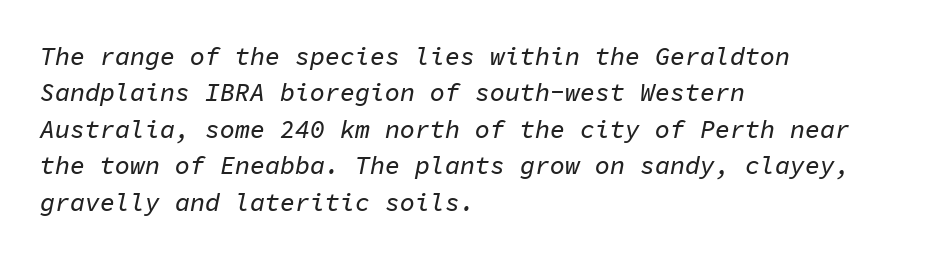
The image shows 25 px text type, italic (leaning right); set left-aligned, normal line spacing (1.46x), normal letter spacing, not underlined.
